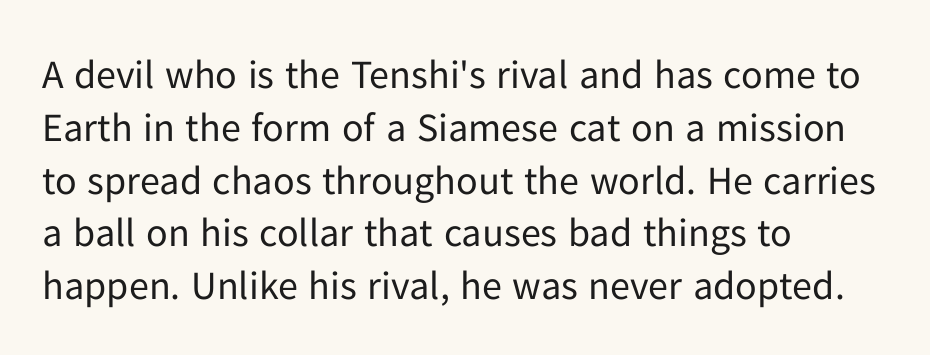
{"serif": "no", "italic": "no", "bold": "no", "weight": "regular", "width": "normal", "stroke_contrast": "low", "x_height": "medium", "monospaced": "no", "underline": "no", "align": "left", "line_spacing": "normal", "line_spacing_ratio": 1.32, "letter_spacing": "normal", "letter_spacing_em": 0.0, "glyph_px": 40}
